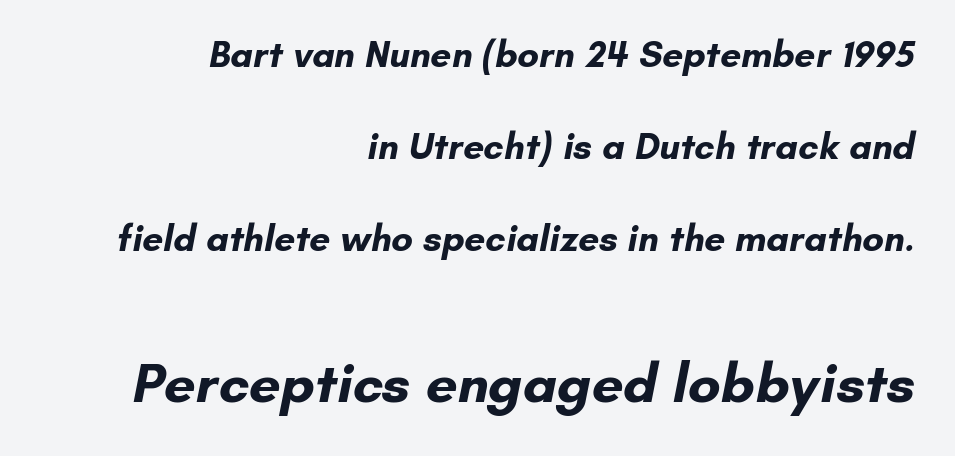
Q: Is the text bold? A: Yes.
Q: Is the typeface a serif or a sans-serif typeface? A: Sans-serif.
Q: Is the text underlined? A: No.
Q: How is the paragraph aligned? A: Right-aligned.
Q: Is the spacing between letters normal or unusually wide? A: Normal.
Q: Is the spacing between lines tight, normal or loose? A: Loose.
Q: Which block of text is set in a larger size, the first (top) or the second (bottom)? A: The second (bottom) one.
Q: Width (condensed, normal, or wide)? A: Normal.
Q: Stroke contrast? A: Low.
Q: x-height? A: Small.
Q: Monospaced? A: No.
